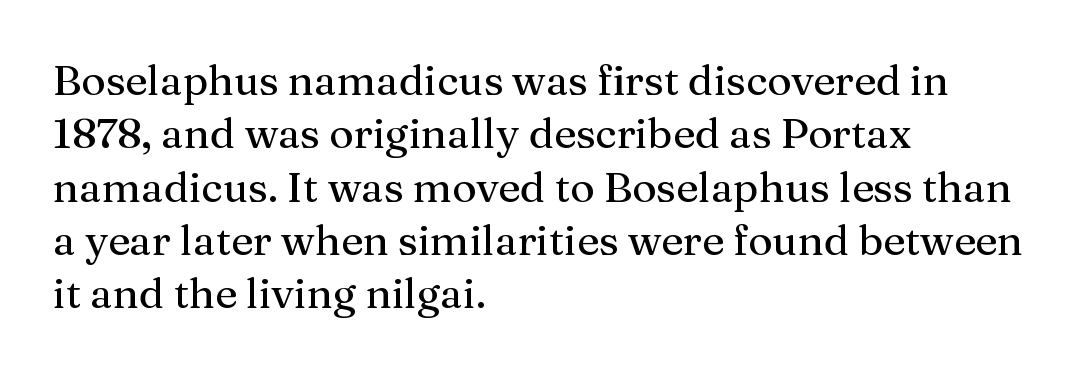
The image shows 42 px serif type, upright; set left-aligned, normal line spacing (1.27x), normal letter spacing, not underlined; medium stroke contrast and a medium x-height.
